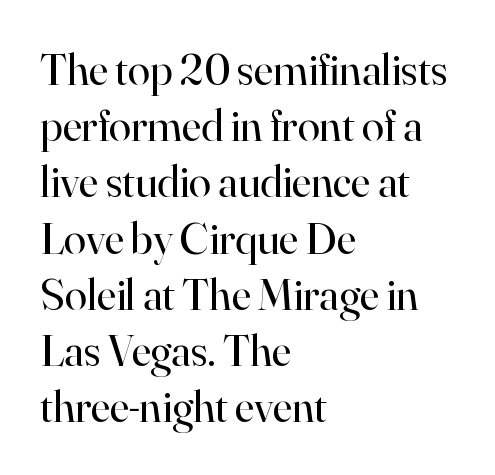
No extra tracking has been applied to these lines. Proportional: the letters do not fall into vertical columns. Typographically, this falls in the serif category. Caption: multi-line text, flush left, ragged right. This is roman type, the default non-slanted kind.
